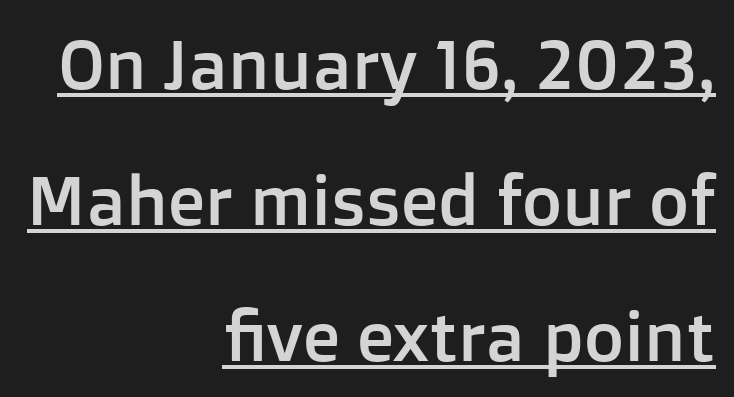
Q: Is the text italic (slanted)? A: No, it is upright.
Q: Is the typeface a serif or a sans-serif typeface? A: Sans-serif.
Q: Is the text underlined? A: Yes.
Q: How is the paragraph aligned? A: Right-aligned.
Q: Is the spacing between letters normal or unusually wide? A: Normal.
Q: Is the spacing between lines tight, normal or loose? A: Loose.
Q: Width (condensed, normal, or wide)? A: Normal.
Q: Stroke contrast? A: Low.
Q: x-height? A: Medium.
Q: Monospaced? A: No.
